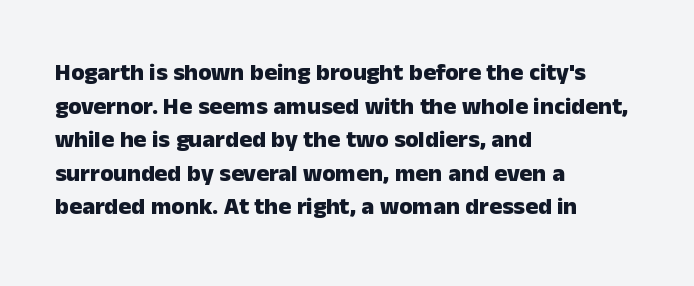
Any mark beneath the type? The region is blank. Regular leading. The face used here is rendered with its standard letterfit. These words are printed bold, with thick strokes throughout. Italic? Not at all — the glyphs are vertical. Left-aligned paragraph, ragged on the right.
